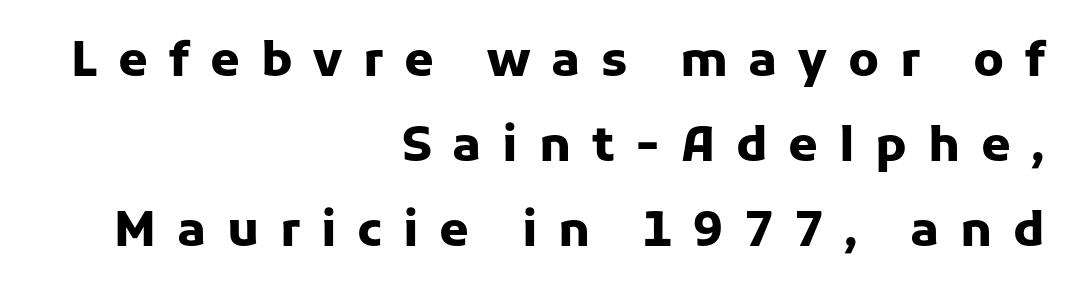
The image shows 48 px heavy sans-serif type, upright; set right-aligned, line spacing 1.77x, unusually wide letter spacing (+0.43 em), not underlined; low stroke contrast and a medium x-height.
